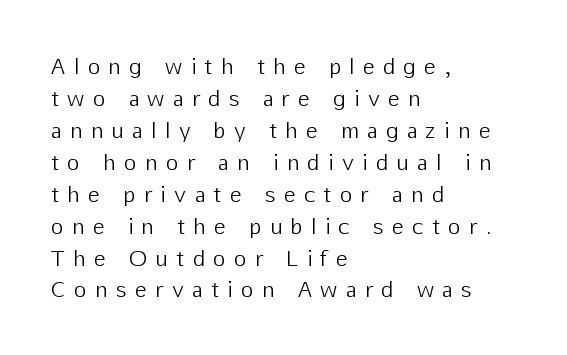
Unmarked baselines from the first word to the last. A student would call this left alignment; a typographer would say flush left, rag right. The axis of the letterforms is exactly vertical. A typesetter would call this heavily tracked-out type.
